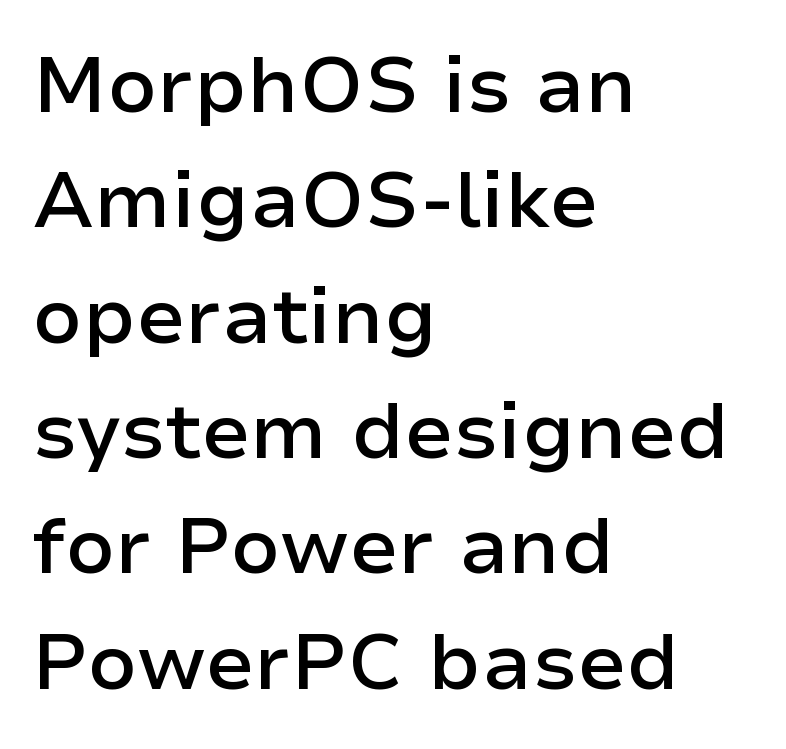
Q: Is the text bold? A: Semi-bold.
Q: Is the text italic (slanted)? A: No, it is upright.
Q: Is the typeface a serif or a sans-serif typeface? A: Sans-serif.
Q: Is the text underlined? A: No.
Q: How is the paragraph aligned? A: Left-aligned.
Q: Is the spacing between letters normal or unusually wide? A: Normal.
Q: Is the spacing between lines tight, normal or loose? A: Normal.
Q: Width (condensed, normal, or wide)? A: Normal.
Q: Stroke contrast? A: Low.
Q: x-height? A: Medium.
Q: Monospaced? A: No.
